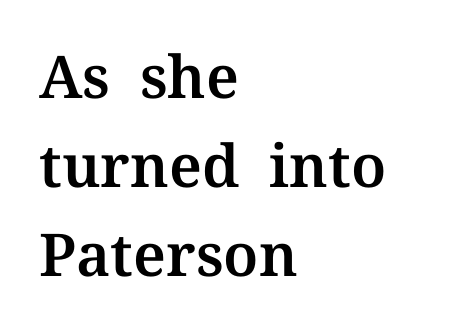
{"serif": "yes", "italic": "no", "width": "normal", "stroke_contrast": "medium", "x_height": "medium", "monospaced": "no", "underline": "no", "align": "left", "line_spacing": "normal", "line_spacing_ratio": 1.51, "letter_spacing": "normal", "letter_spacing_em": 0.0, "glyph_px": 59}
